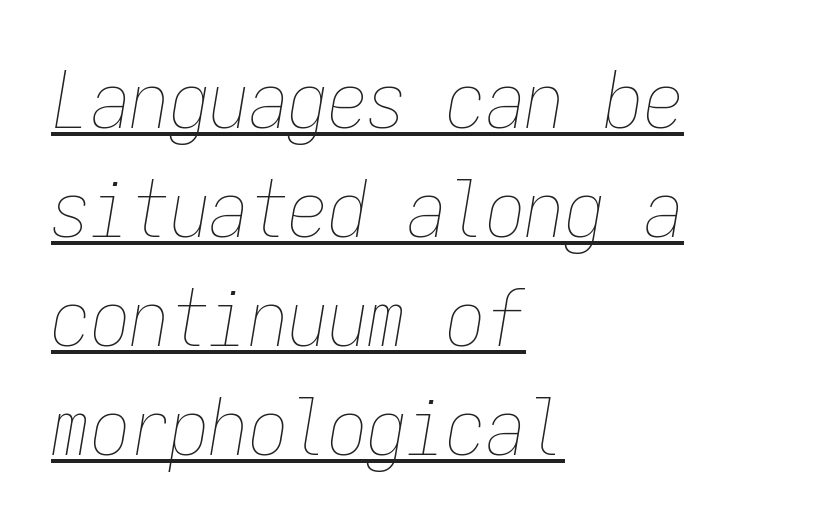
The image shows 79 px thin, condensed type, italic (leaning right), monospaced; set left-aligned, normal line spacing (1.38x), normal letter spacing, underlined; low stroke contrast and a medium x-height.
